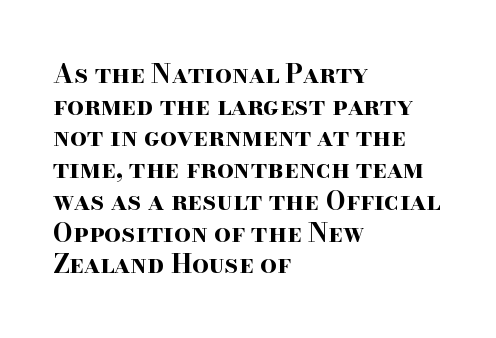
I'd describe the lettering as bold — thick and assertive. Words appear dense and cohesive because spacing is normal. Reading down the block, your eye returns to a fixed left position each line. The lettering holds an erect, upright posture throughout. Descender tails drop into unmarked territory.
